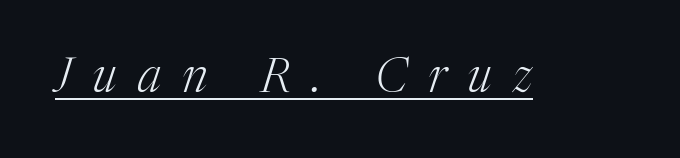
Characters follow at a spacing far wider than the type designer built in. The rendering uses natural spacing where letterforms have individual widths. Looking at the ascenders, they clearly lean. Underlining? Definitely there.
